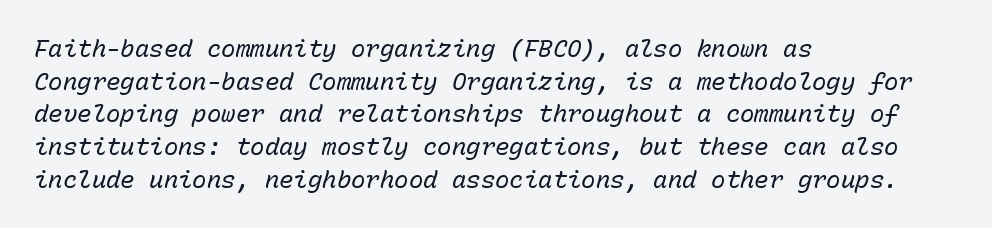
Q: Is the text bold? A: No.
Q: Is the text italic (slanted)? A: Yes, it leans right by about 15 degrees.
Q: Is the text underlined? A: No.
Q: How is the paragraph aligned? A: Left-aligned.
Q: Is the spacing between letters normal or unusually wide? A: Normal.
Q: Is the spacing between lines tight, normal or loose? A: Normal.
